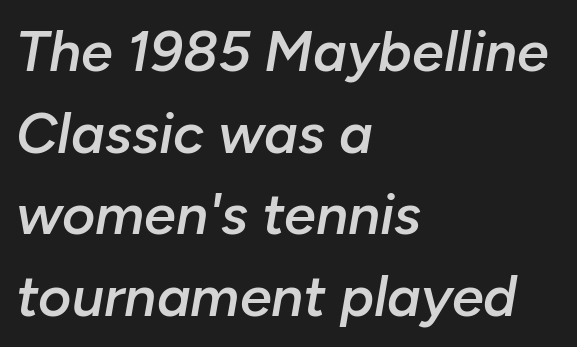
The image shows 57 px semibold type, italic (leaning right); set left-aligned, normal line spacing (1.43x), normal letter spacing, not underlined; low stroke contrast and a medium x-height.
